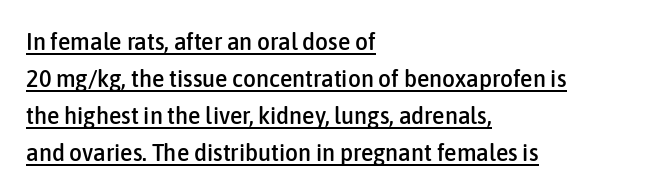
This is underlined copy, the kind a proofreader might mark for attention. Vertical spacing — default. Characters follow at the spacing the type designer built in. Nope, not italic — everything's standing straight.
